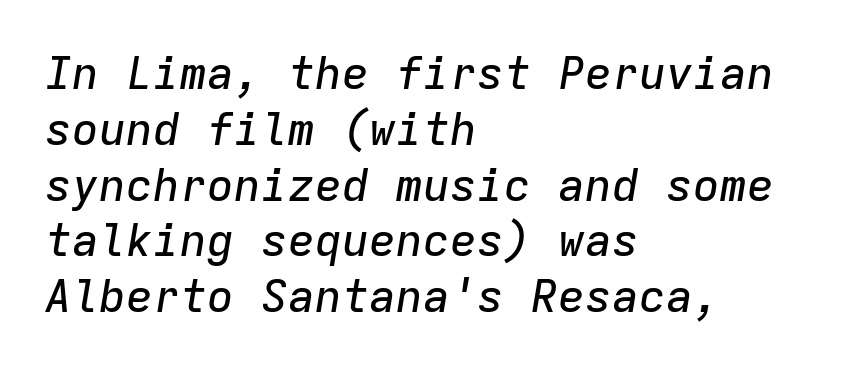
{"italic": "yes", "lean": "right", "slant_degrees": 9, "width": "normal", "stroke_contrast": "low", "x_height": "medium", "monospaced": "yes", "underline": "no", "align": "left", "line_spacing_ratio": 1.24, "letter_spacing": "normal", "letter_spacing_em": 0.0, "glyph_px": 45}
